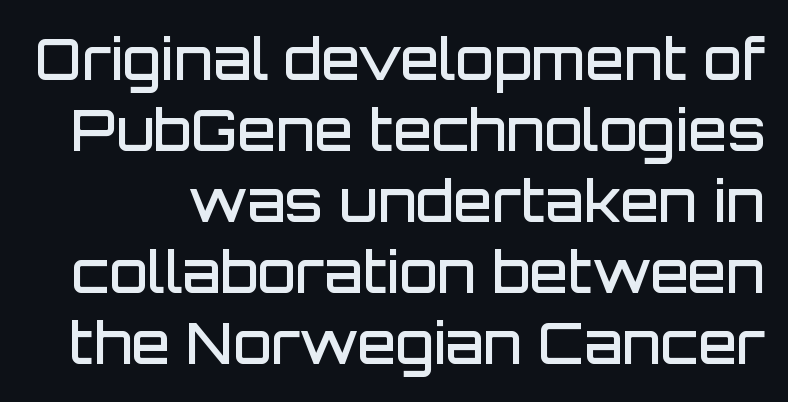
Strokes here are thickened, but only to semibold level. In terms of posture, this sample is upright. Classification — sans serif. Default kerning and tracking; the words read as compact shapes. The words here are not underlined.
